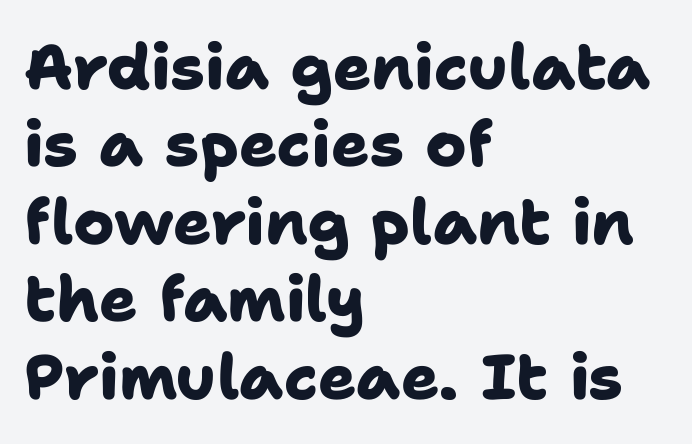
{"serif": "no", "bold": "yes", "weight": "heavy", "width": "normal", "stroke_contrast": "low", "x_height": "medium", "monospaced": "no", "underline": "no", "align": "left", "line_spacing_ratio": 1.23, "letter_spacing": "normal", "letter_spacing_em": 0.0, "glyph_px": 63}
